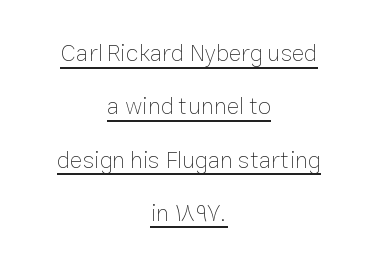
The image shows 24 px text type, upright; set centered, loose line spacing (2.22x), normal letter spacing, underlined.
